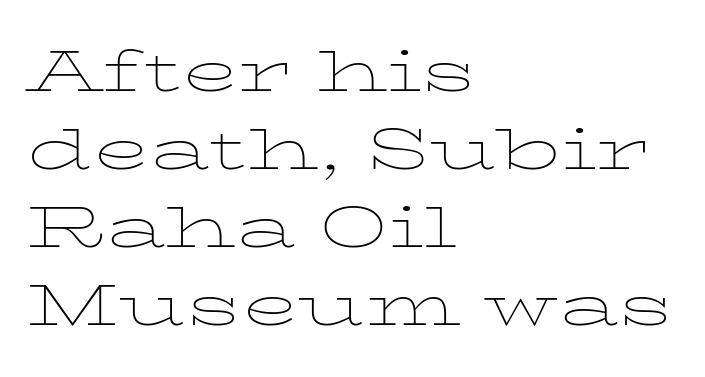
Q: Is the text bold? A: No.
Q: Is the text italic (slanted)? A: No, it is upright.
Q: Is the typeface a serif or a sans-serif typeface? A: Serif.
Q: Is the text underlined? A: No.
Q: How is the paragraph aligned? A: Left-aligned.
Q: Is the spacing between letters normal or unusually wide? A: Normal.
Q: Is the spacing between lines tight, normal or loose? A: Normal.
Q: Width (condensed, normal, or wide)? A: Wide.
Q: Stroke contrast? A: Low.
Q: x-height? A: Medium.
Q: Monospaced? A: No.
